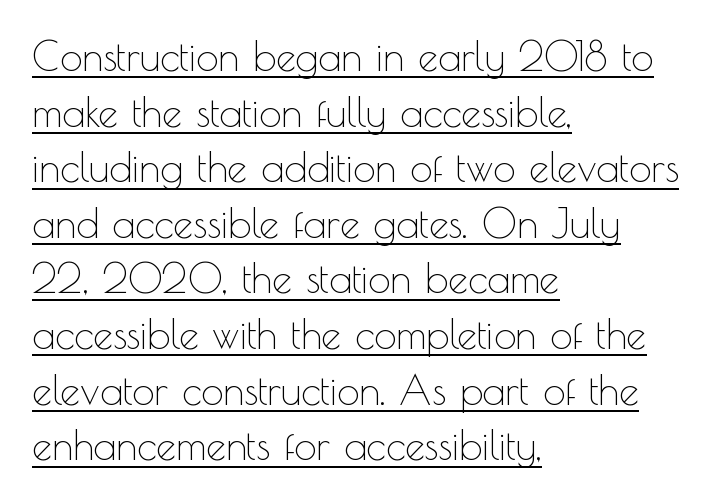
{"serif": "no", "italic": "no", "bold": "no", "weight": "thin", "width": "normal", "x_height": "small", "monospaced": "no", "underline": "yes", "align": "left", "line_spacing": "normal", "line_spacing_ratio": 1.39, "letter_spacing": "normal", "letter_spacing_em": 0.0, "glyph_px": 40}
